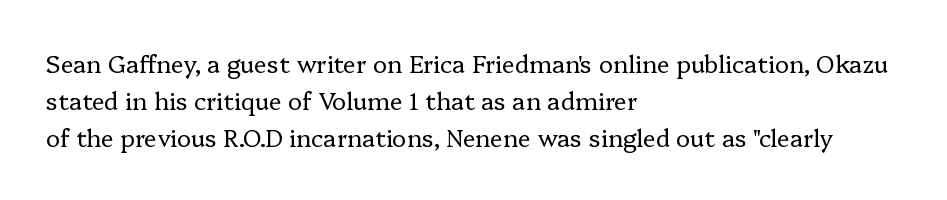
Q: Is the text bold? A: No.
Q: Is the text italic (slanted)? A: No, it is upright.
Q: Is the text underlined? A: No.
Q: How is the paragraph aligned? A: Left-aligned.
Q: Is the spacing between letters normal or unusually wide? A: Normal.
Q: Is the spacing between lines tight, normal or loose? A: Normal.
